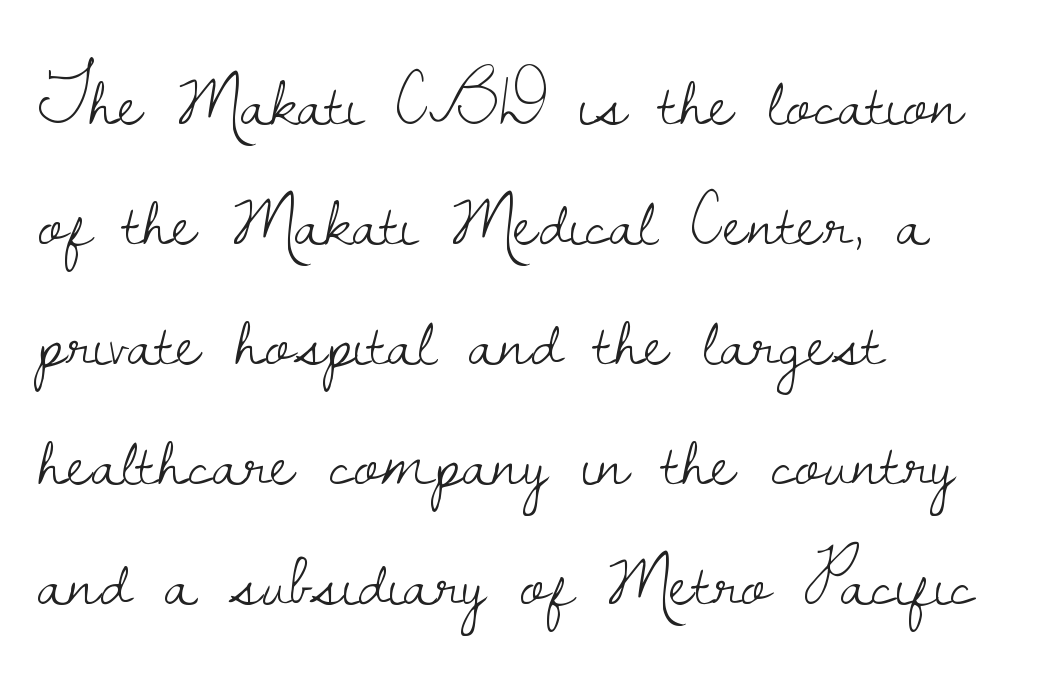
Q: Is the text bold? A: No.
Q: Is the text italic (slanted)? A: Yes.
Q: Is the typeface a serif or a sans-serif typeface? A: Serif.
Q: Is the text underlined? A: No.
Q: How is the paragraph aligned? A: Left-aligned.
Q: Is the spacing between letters normal or unusually wide? A: Normal.
Q: Is the spacing between lines tight, normal or loose? A: Normal.
Q: Width (condensed, normal, or wide)? A: Normal.
Q: Stroke contrast? A: Low.
Q: x-height? A: Small.
Q: Monospaced? A: No.
